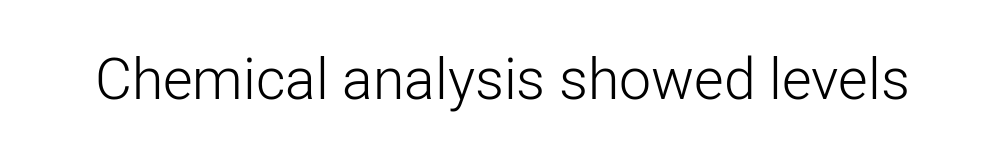
Q: Is the text bold? A: No.
Q: Is the text italic (slanted)? A: No, it is upright.
Q: Is the typeface a serif or a sans-serif typeface? A: Sans-serif.
Q: Is the text underlined? A: No.
Q: Is the spacing between letters normal or unusually wide? A: Normal.
Q: Width (condensed, normal, or wide)? A: Normal.
Q: Stroke contrast? A: Low.
Q: x-height? A: Medium.
Q: Monospaced? A: No.
